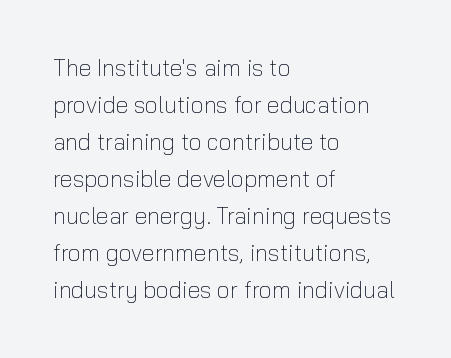
The image shows 23 px text type, upright; set left-aligned, normal line spacing (1.61x), normal letter spacing, not underlined.
